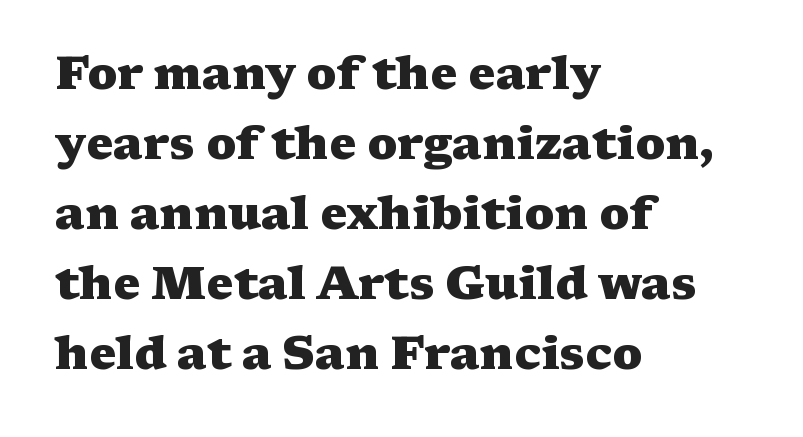
Q: Is the text bold? A: Yes.
Q: Is the text italic (slanted)? A: No, it is upright.
Q: Is the typeface a serif or a sans-serif typeface? A: Serif.
Q: Is the text underlined? A: No.
Q: How is the paragraph aligned? A: Left-aligned.
Q: Is the spacing between letters normal or unusually wide? A: Normal.
Q: Is the spacing between lines tight, normal or loose? A: Normal.
Q: Width (condensed, normal, or wide)? A: Wide.
Q: Stroke contrast? A: Medium.
Q: x-height? A: Medium.
Q: Monospaced? A: No.
